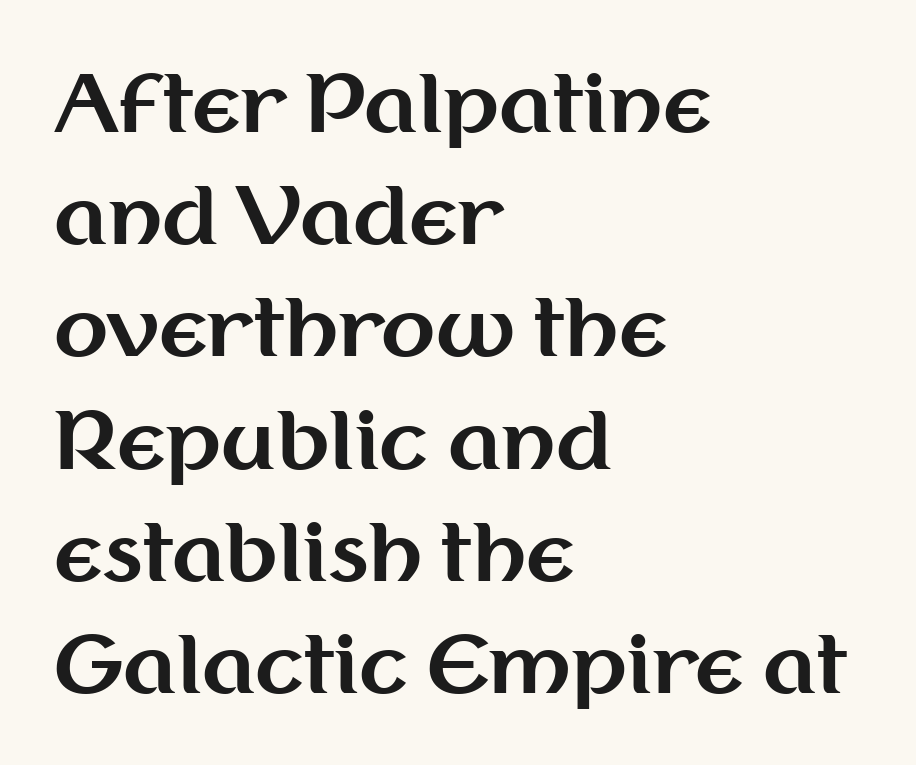
The image shows 79 px bold sans-serif type, upright; set left-aligned, normal line spacing (1.42x), normal letter spacing, not underlined; medium stroke contrast and a medium x-height.
